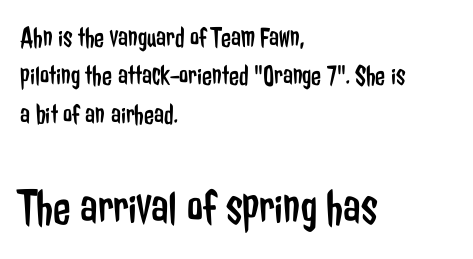
The image shows 51 px regular-weight, condensed sans-serif type, upright; set left-aligned, normal line spacing (1.32x), normal letter spacing, not underlined; the second (bottom) block is 1.76x larger; low stroke contrast and a medium x-height.
